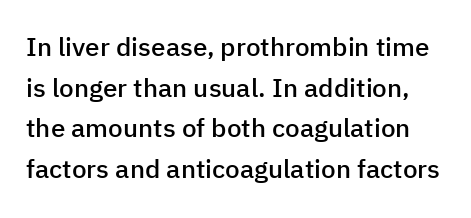
{"italic": "no", "bold": "semi", "underline": "no", "line_spacing": "normal", "line_spacing_ratio": 1.56, "letter_spacing": "normal", "letter_spacing_em": 0.0, "glyph_px": 26}
